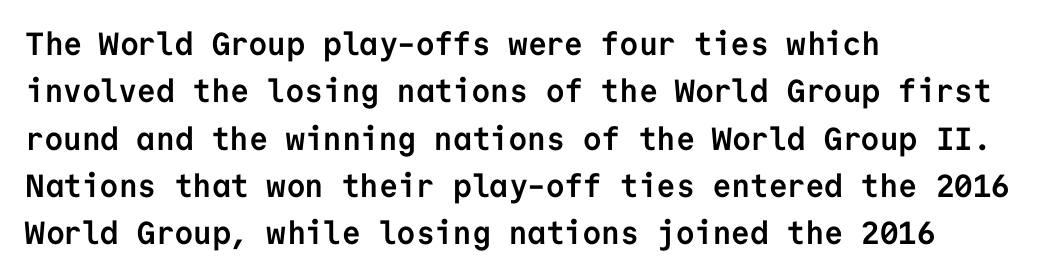
The image shows 32 px semibold sans-serif type, upright, monospaced; set left-aligned, normal line spacing (1.48x), normal letter spacing, not underlined; low stroke contrast and a medium x-height.
